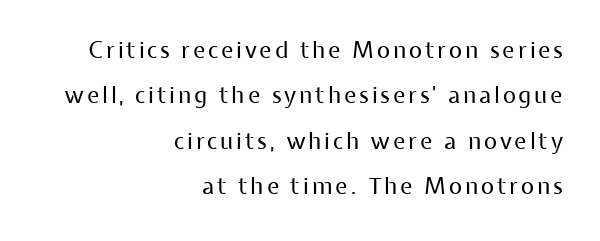
Q: Is the text bold? A: No.
Q: Is the text italic (slanted)? A: No, it is upright.
Q: Is the text underlined? A: No.
Q: How is the paragraph aligned? A: Right-aligned.
Q: Is the spacing between lines tight, normal or loose? A: Loose.
